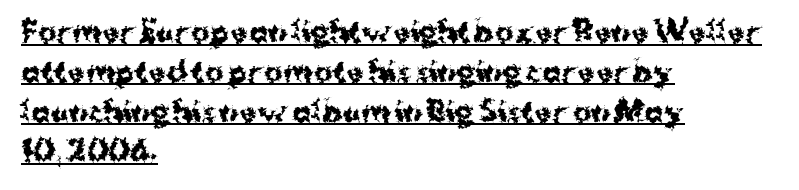
Check where the strokes stop: nothing finishes them off — pure sans. Heavy, bold letterforms. The letters stand upright; this is a roman face. One-word summary of the alignment: left.
